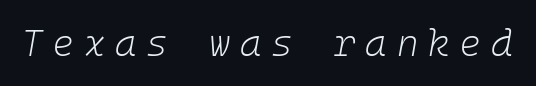
Heft: none added — not bold. Each letter, wide or thin by design, is forced into the same width here. Anything drawn beneath the words? Only blank space. Does extra space separate the letters? Yes, quite a lot of it. The axis of the letterforms is tilted away from vertical.
